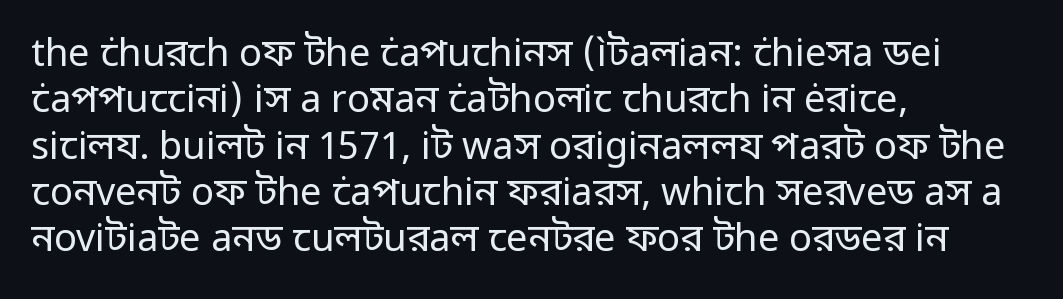
Q: Is the text bold? A: No.
Q: Is the text italic (slanted)? A: No, it is upright.
Q: Is the typeface a serif or a sans-serif typeface? A: Sans-serif.
Q: Is the text underlined? A: No.
Q: How is the paragraph aligned? A: Left-aligned.
Q: Is the spacing between letters normal or unusually wide? A: Normal.
Q: Width (condensed, normal, or wide)? A: Normal.
Q: Stroke contrast? A: Low.
Q: x-height? A: Medium.
Q: Monospaced? A: No.
